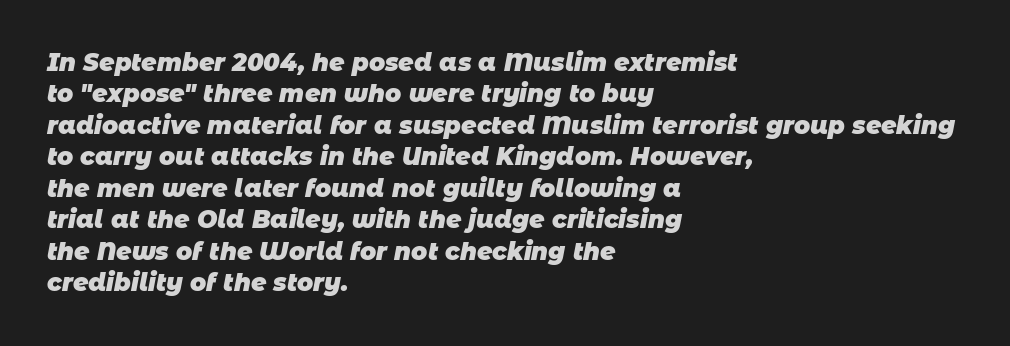
The image shows 24 px bold type; set left-aligned, normal line spacing (1.31x), normal letter spacing, not underlined.
